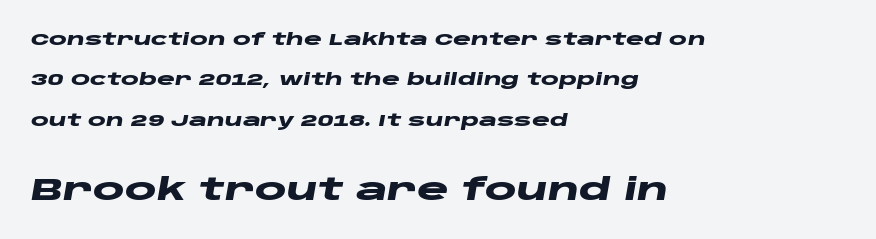
Q: Is the text bold? A: Yes.
Q: Is the text italic (slanted)? A: Yes, it leans right by about 10 degrees.
Q: Is the text underlined? A: No.
Q: How is the paragraph aligned? A: Left-aligned.
Q: Is the spacing between letters normal or unusually wide? A: Normal.
Q: Is the spacing between lines tight, normal or loose? A: Loose.
Q: Which block of text is set in a larger size, the first (top) or the second (bottom)? A: The second (bottom) one.
Q: Width (condensed, normal, or wide)? A: Wide.
Q: Stroke contrast? A: Low.
Q: x-height? A: Large.
Q: Monospaced? A: No.
